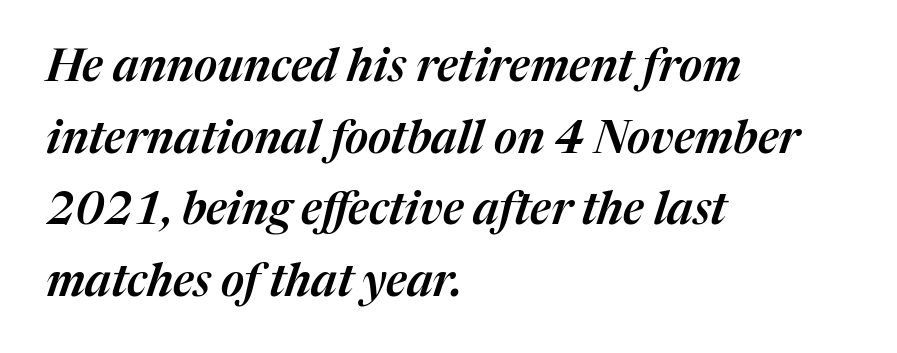
Q: Is the text italic (slanted)? A: Yes, it leans right by about 17 degrees.
Q: Is the text underlined? A: No.
Q: How is the paragraph aligned? A: Left-aligned.
Q: Is the spacing between letters normal or unusually wide? A: Normal.
Q: Is the spacing between lines tight, normal or loose? A: Normal.
Q: Width (condensed, normal, or wide)? A: Normal.
Q: Stroke contrast? A: Medium.
Q: x-height? A: Medium.
Q: Monospaced? A: No.
